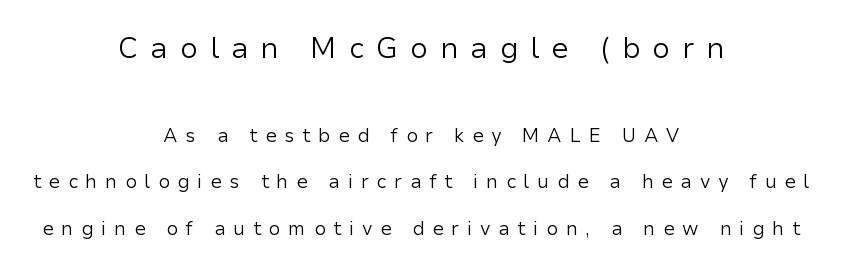
{"serif": "no", "italic": "no", "bold": "no", "weight": "regular", "width": "normal", "stroke_contrast": "low", "x_height": "medium", "monospaced": "no", "underline": "no", "align": "center", "line_spacing": "loose", "line_spacing_ratio": 2.44, "letter_spacing": "wide", "letter_spacing_em": 0.41, "larger_block": "first", "size_ratio": 1.53, "glyph_px": 29}
